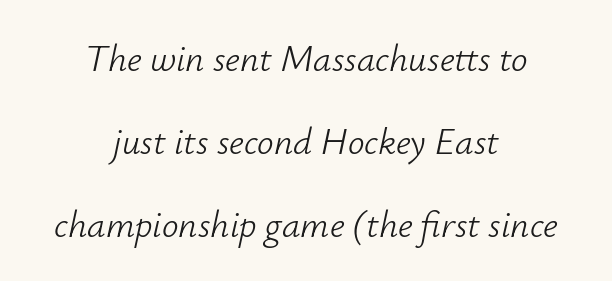
Style check: oblique. Is this a fixed-width face? No — the glyphs have proportional, varying widths. Counters stay open thanks to moderate or lighter strokes. The lines are spread far apart with generous leading.
